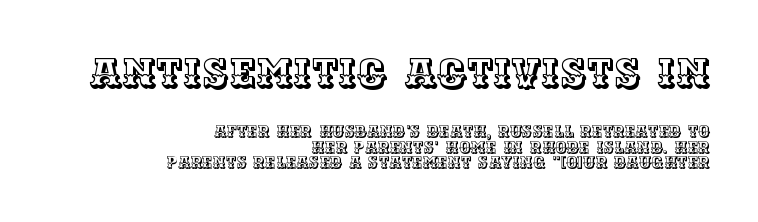
Q: Is the text italic (slanted)? A: No, it is upright.
Q: Is the text underlined? A: No.
Q: How is the paragraph aligned? A: Right-aligned.
Q: Is the spacing between letters normal or unusually wide? A: Normal.
Q: Is the spacing between lines tight, normal or loose? A: Tight.
Q: Which block of text is set in a larger size, the first (top) or the second (bottom)? A: The first (top) one.
Q: Width (condensed, normal, or wide)? A: Normal.
Q: x-height? A: Large.
Q: Monospaced? A: No.
